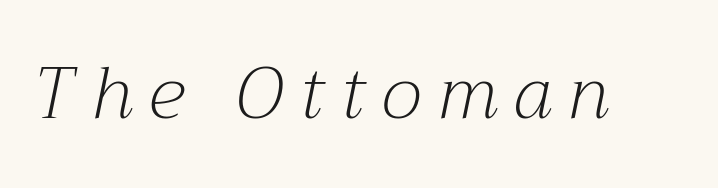
{"serif": "yes", "italic": "yes", "lean": "right", "slant_degrees": 12, "bold": "no", "weight": "light", "width": "normal", "stroke_contrast": "medium", "x_height": "medium", "monospaced": "no", "underline": "no", "letter_spacing": "wide", "letter_spacing_em": 0.23, "glyph_px": 72}
